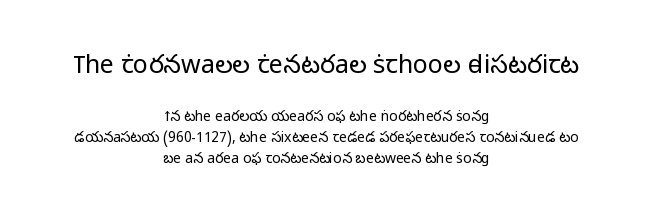
The letters in the upper block stand taller than those in the block below. Stems here are at most as thick as an everyday book face. The paragraph shown floats in the horizontal middle. Short note: letters normally spaced.
